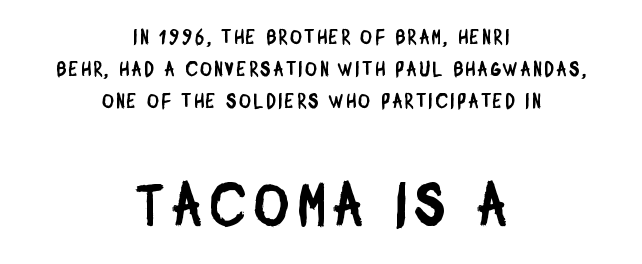
{"serif": "no", "width": "condensed", "stroke_contrast": "low", "x_height": "large", "monospaced": "no", "underline": "no", "align": "center", "line_spacing": "normal", "line_spacing_ratio": 1.6, "larger_block": "second", "size_ratio": 3.0, "glyph_px": 60}
